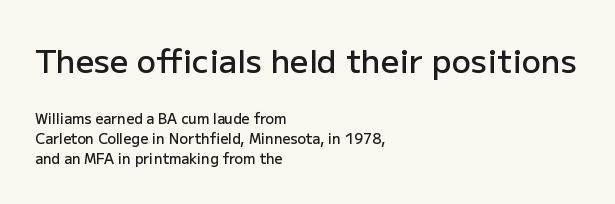
Q: Is the text bold? A: Semi-bold.
Q: Is the text italic (slanted)? A: No, it is upright.
Q: Is the typeface a serif or a sans-serif typeface? A: Sans-serif.
Q: Is the text underlined? A: No.
Q: How is the paragraph aligned? A: Left-aligned.
Q: Is the spacing between letters normal or unusually wide? A: Normal.
Q: Is the spacing between lines tight, normal or loose? A: Normal.
Q: Which block of text is set in a larger size, the first (top) or the second (bottom)? A: The first (top) one.
Q: Width (condensed, normal, or wide)? A: Normal.
Q: Stroke contrast? A: Low.
Q: x-height? A: Medium.
Q: Monospaced? A: No.
